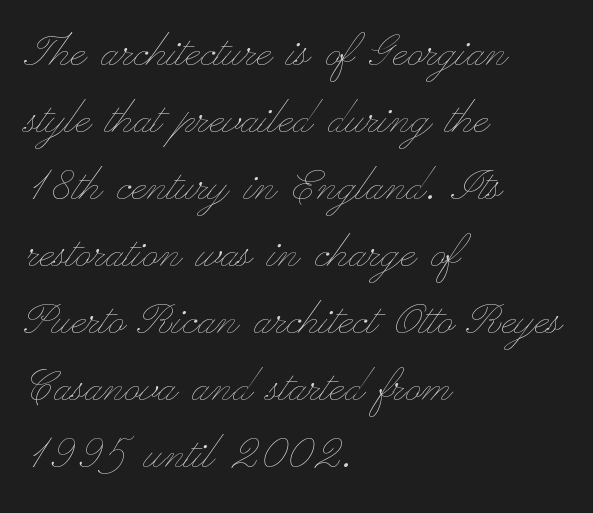
Caption: face not bold, strokes unweighted. Casual observation: everything's shoved over to the left. What stands out about the letter spacing? Nothing — it is the standard amount. Varying glyph widths throughout — classic text-font behaviour.
